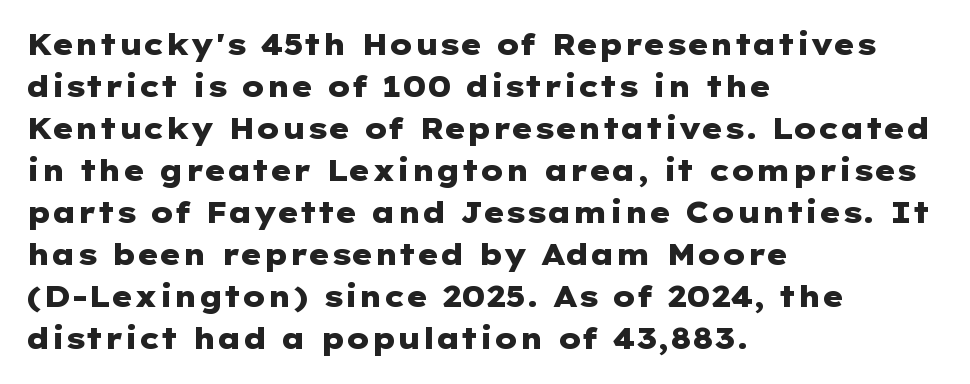
Casual observation: everything's shoved over to the left. Nothing unusual about the tracking: characters are spaced as the font intends. Examine the stroke ends and you'll find no serifs. The strokes are fattened all the way to bold. Line spacing here is normal. Underline: absent.
